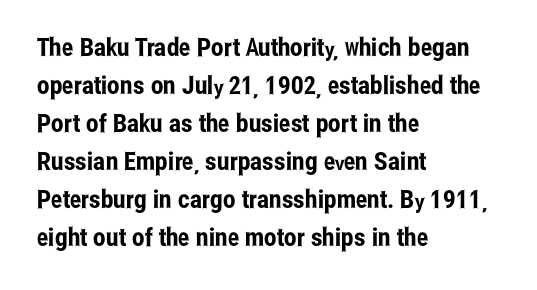
Plain, unruled lines of type. Each word holds together tightly as a unit, with standard inter-letter gaps. Every row of glyphs begins at an identical x-position on the left. Leading matches the norm, producing a regular column.
